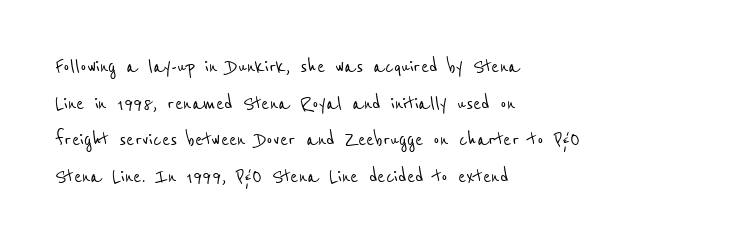
{"underline": "no", "align": "left", "line_spacing": "normal", "line_spacing_ratio": 1.53, "letter_spacing": "normal", "letter_spacing_em": 0.0, "glyph_px": 24}
